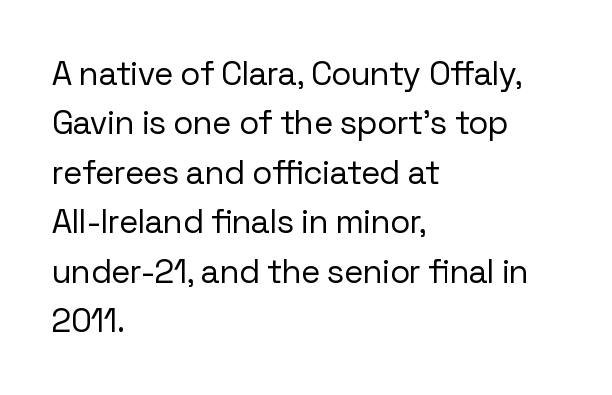
{"serif": "no", "italic": "no", "bold": "no", "weight": "regular", "width": "normal", "stroke_contrast": "low", "x_height": "medium", "monospaced": "no", "underline": "no", "align": "left", "line_spacing": "normal", "line_spacing_ratio": 1.5, "letter_spacing": "normal", "letter_spacing_em": 0.0, "glyph_px": 33}
